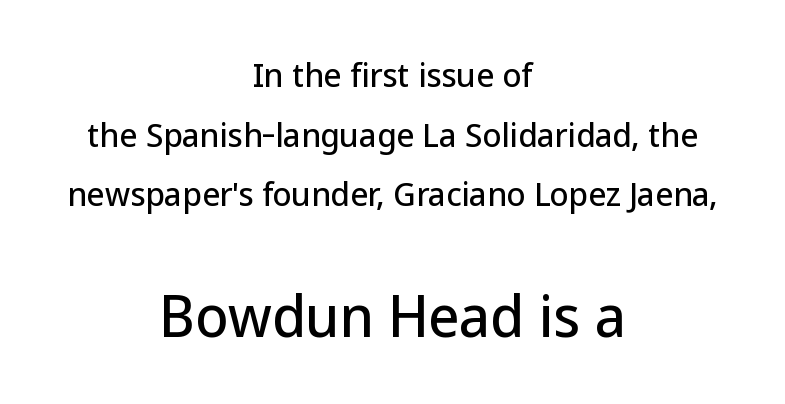
Q: Is the text italic (slanted)? A: No, it is upright.
Q: Is the typeface a serif or a sans-serif typeface? A: Sans-serif.
Q: Is the text underlined? A: No.
Q: How is the paragraph aligned? A: Centered.
Q: Is the spacing between letters normal or unusually wide? A: Normal.
Q: Is the spacing between lines tight, normal or loose? A: Loose.
Q: Which block of text is set in a larger size, the first (top) or the second (bottom)? A: The second (bottom) one.
Q: Width (condensed, normal, or wide)? A: Normal.
Q: Stroke contrast? A: Low.
Q: x-height? A: Medium.
Q: Monospaced? A: No.
